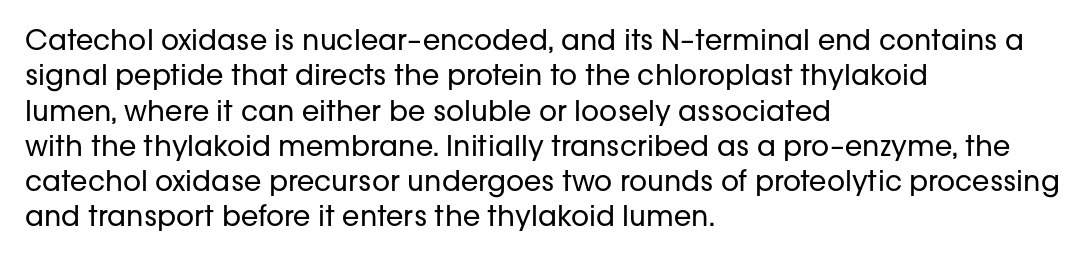
The image shows 28 px regular-weight sans-serif type, upright; set left-aligned, normal line spacing (1.26x), normal letter spacing, not underlined; low stroke contrast and a medium x-height.
